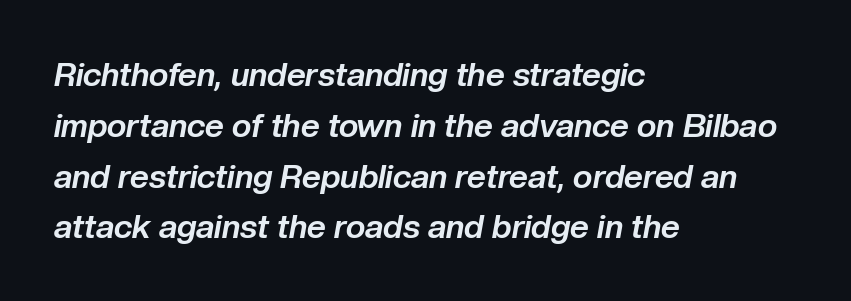
Q: Is the text bold? A: Yes.
Q: Is the text italic (slanted)? A: Yes, it leans right by about 10 degrees.
Q: Is the text underlined? A: No.
Q: How is the paragraph aligned? A: Left-aligned.
Q: Is the spacing between letters normal or unusually wide? A: Normal.
Q: Is the spacing between lines tight, normal or loose? A: Normal.
Q: Width (condensed, normal, or wide)? A: Normal.
Q: Stroke contrast? A: Low.
Q: x-height? A: Medium.
Q: Monospaced? A: No.
